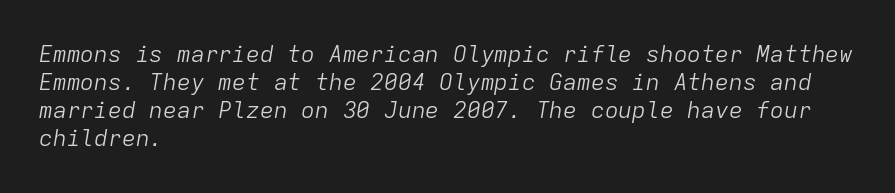
Q: Is the text bold? A: No.
Q: Is the text italic (slanted)? A: Yes, it leans right by about 9 degrees.
Q: Is the text underlined? A: No.
Q: How is the paragraph aligned? A: Left-aligned.
Q: Is the spacing between letters normal or unusually wide? A: Normal.
